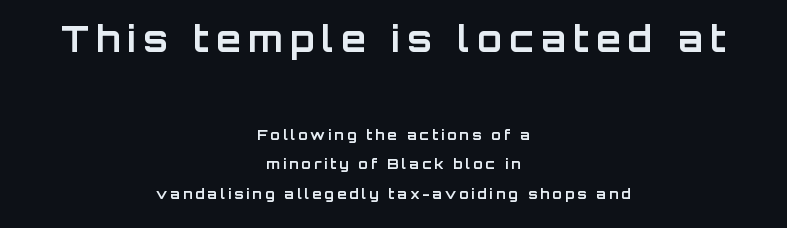
The image shows 36 px bold sans-serif type, upright; set centered, loose line spacing (2.09x), unusually wide letter spacing (+0.2 em), not underlined; the first (top) block is 2.57x larger; low stroke contrast and a large x-height.
